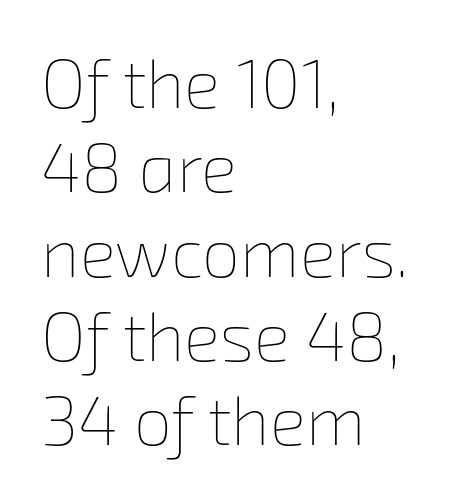
The image shows 68 px thin type; set left-aligned, line spacing 1.24x, normal letter spacing, not underlined; low stroke contrast and a medium x-height.
